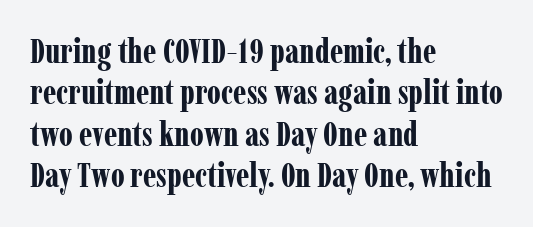
{"serif": "yes", "italic": "no", "bold": "yes", "weight": "bold", "width": "condensed", "stroke_contrast": "low", "x_height": "medium", "monospaced": "no", "underline": "no", "align": "left", "line_spacing_ratio": 1.22, "letter_spacing": "normal", "letter_spacing_em": 0.0, "glyph_px": 34}
